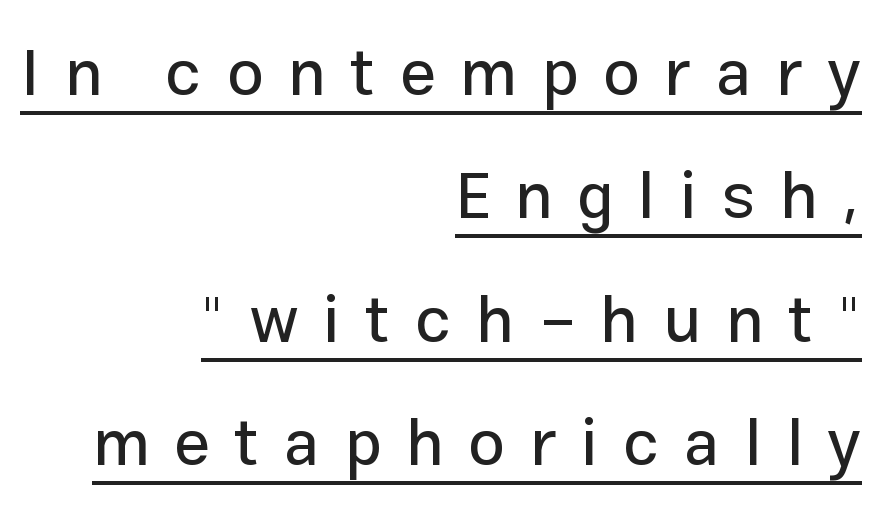
Typographically, this falls in the sans-serif category. The rendering uses the underline text-decoration. Casual observation: everything's shoved over to the right. This sample has the flowing, uneven cadence of proportional lettering. When letters stand straight like this, we call the style roman or upright.
